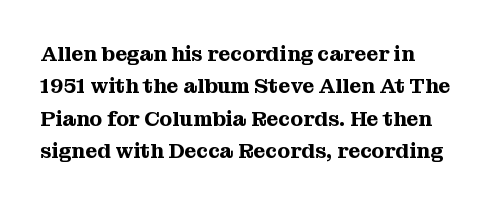
Q: Is the text italic (slanted)? A: No, it is upright.
Q: Is the text underlined? A: No.
Q: How is the paragraph aligned? A: Left-aligned.
Q: Is the spacing between letters normal or unusually wide? A: Normal.
Q: Is the spacing between lines tight, normal or loose? A: Normal.
